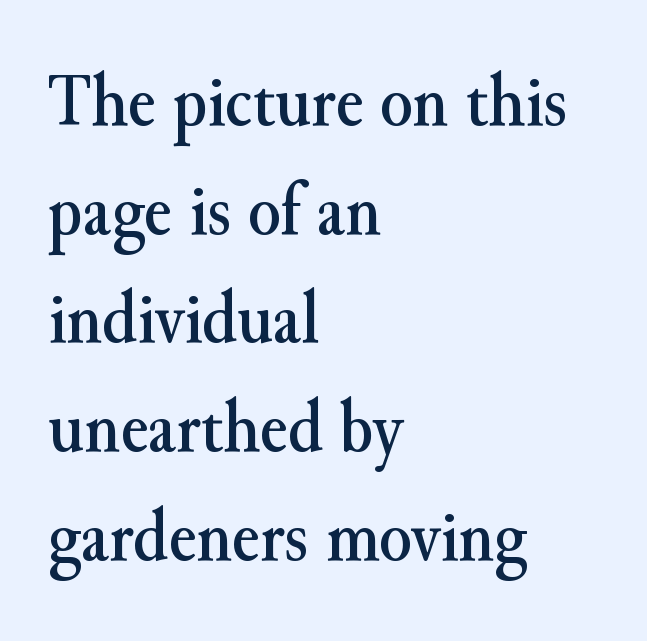
{"serif": "yes", "italic": "no", "width": "normal", "stroke_contrast": "medium", "x_height": "small", "monospaced": "no", "underline": "no", "align": "left", "line_spacing": "normal", "line_spacing_ratio": 1.45, "letter_spacing": "normal", "letter_spacing_em": 0.0, "glyph_px": 75}
